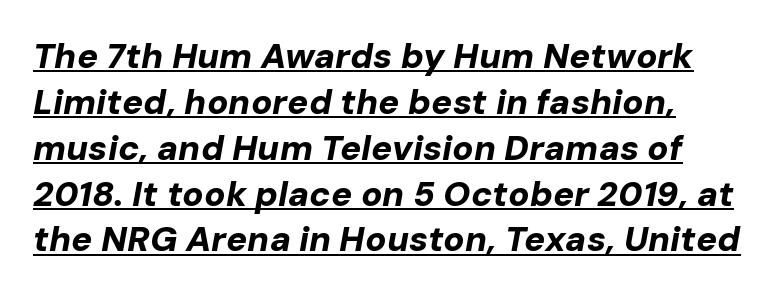
Q: Is the text bold? A: Yes.
Q: Is the text italic (slanted)? A: Yes, it leans right by about 10 degrees.
Q: Is the text underlined? A: Yes.
Q: How is the paragraph aligned? A: Left-aligned.
Q: Is the spacing between letters normal or unusually wide? A: Normal.
Q: Is the spacing between lines tight, normal or loose? A: Normal.
Q: Width (condensed, normal, or wide)? A: Normal.
Q: Stroke contrast? A: Low.
Q: x-height? A: Medium.
Q: Monospaced? A: No.
